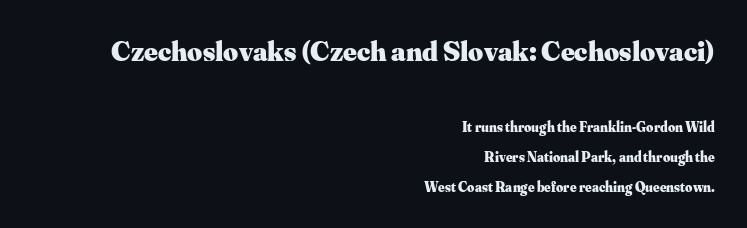
{"serif": "yes", "italic": "no", "bold": "yes", "weight": "heavy", "width": "normal", "stroke_contrast": "medium", "x_height": "small", "monospaced": "no", "underline": "no", "align": "right", "line_spacing": "loose", "line_spacing_ratio": 2.15, "letter_spacing": "normal", "letter_spacing_em": 0.0, "larger_block": "first", "size_ratio": 2.07, "glyph_px": 29}
